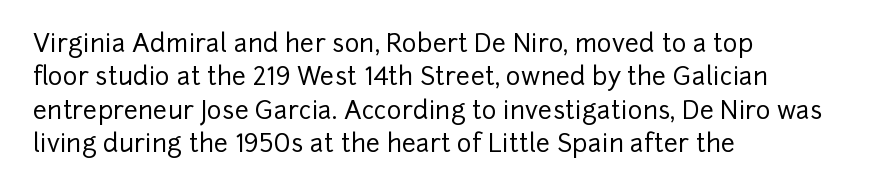
The image shows 25 px text type, upright; set left-aligned, normal line spacing (1.34x), normal letter spacing, not underlined.
